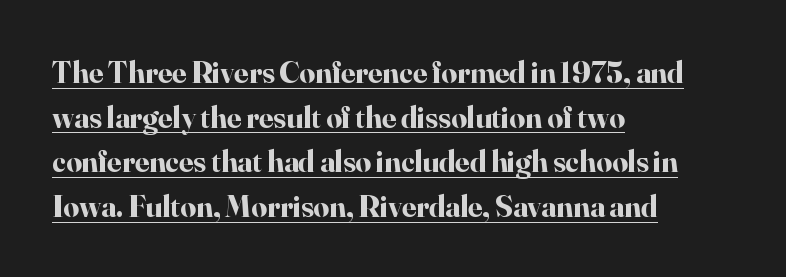
The image shows 31 px bold serif type, upright; set left-aligned, normal line spacing (1.44x), normal letter spacing, underlined; high stroke contrast and a small x-height.
